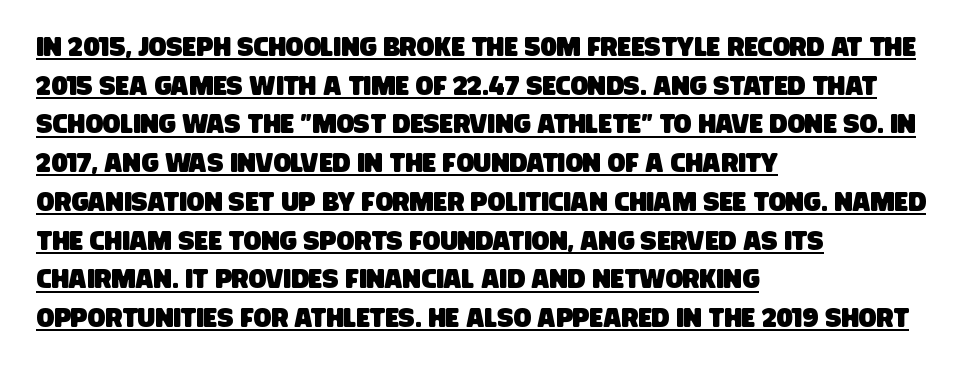
{"underline": "yes", "align": "left", "line_spacing": "normal", "line_spacing_ratio": 1.49, "letter_spacing": "normal", "letter_spacing_em": 0.0, "glyph_px": 26}
